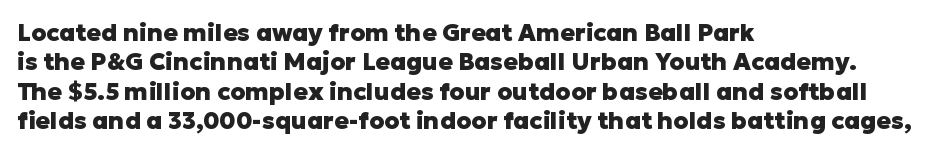
The image shows 24 px bold type, upright; set left-aligned, line spacing 1.22x, normal letter spacing, not underlined.
